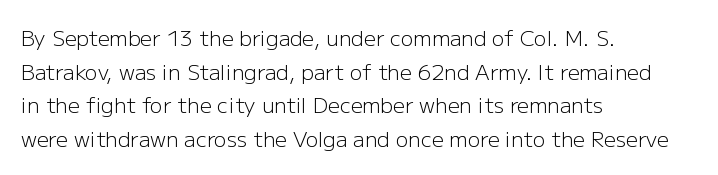
The font's upright variant was chosen for this text. Does the leading feel generous? No, just average. Letters rest on an invisible, unmarked baseline. Heft: none added — not bold. Typeset ragged right — the left edge is the straight one.
